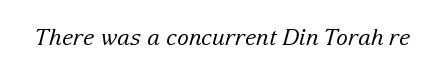
{"italic": "yes", "lean": "right", "slant_degrees": 15, "bold": "no", "underline": "no", "letter_spacing": "normal", "letter_spacing_em": 0.0, "glyph_px": 22}
